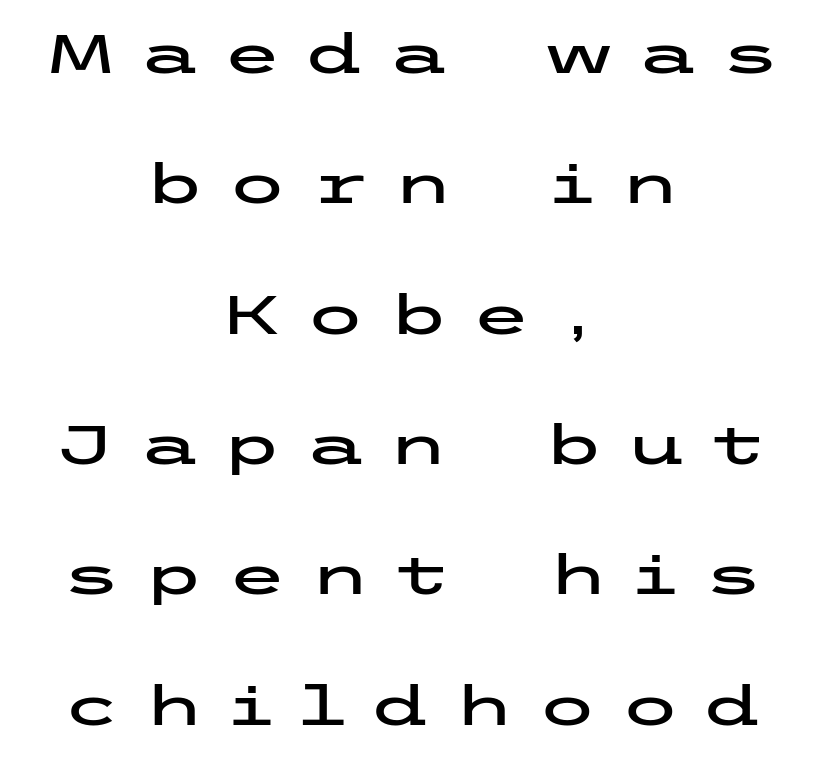
{"serif": "no", "italic": "no", "width": "wide", "stroke_contrast": "low", "x_height": "medium", "underline": "no", "align": "center", "line_spacing": "loose", "line_spacing_ratio": 2.37, "letter_spacing": "wide", "letter_spacing_em": 0.41, "glyph_px": 55}
